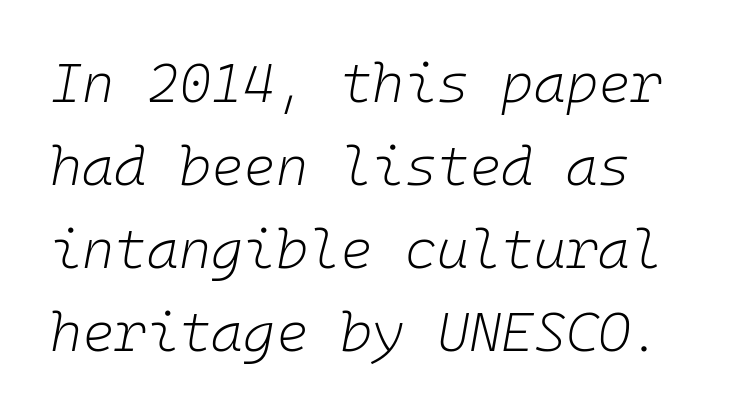
Q: Is the text bold? A: No.
Q: Is the text italic (slanted)? A: Yes, it leans right by about 10 degrees.
Q: Is the text underlined? A: No.
Q: Is the spacing between letters normal or unusually wide? A: Normal.
Q: Is the spacing between lines tight, normal or loose? A: Normal.
Q: Width (condensed, normal, or wide)? A: Normal.
Q: Stroke contrast? A: Low.
Q: x-height? A: Medium.
Q: Monospaced? A: Yes.
